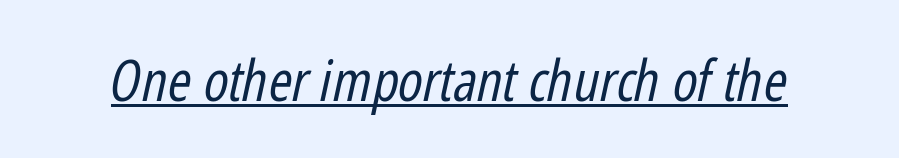
{"italic": "yes", "lean": "right", "slant_degrees": 12, "bold": "no", "weight": "regular", "width": "condensed", "stroke_contrast": "low", "x_height": "medium", "monospaced": "no", "underline": "yes", "letter_spacing": "normal", "letter_spacing_em": 0.0, "glyph_px": 57}
